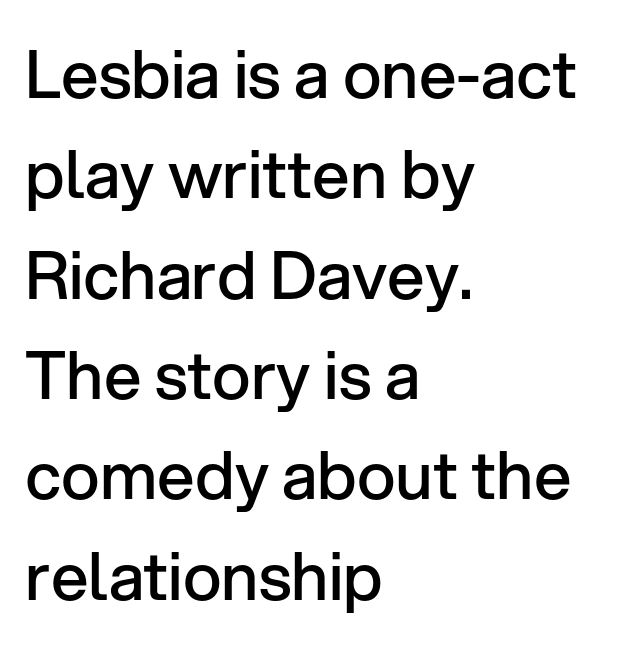
Compared with typical body copy, the letter spacing here is the same. Bare-footed words on every line. One-word summary of the alignment: left. These lines are rendered in a variable-pitch font. Slightly chunky letters — semibold, I'd say, not full bold.
